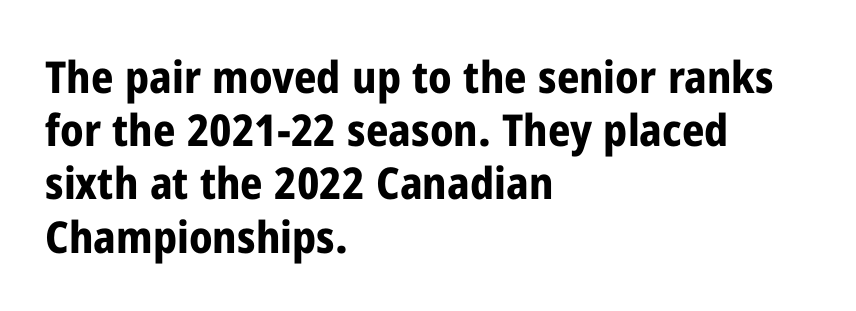
The image shows 44 px bold, condensed sans-serif type, upright; set left-aligned, line spacing 1.21x, normal letter spacing, not underlined; low stroke contrast and a medium x-height.
